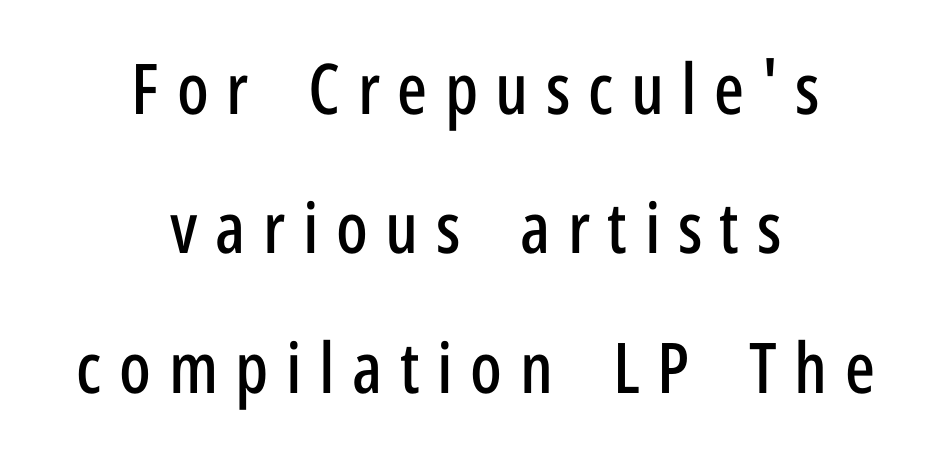
{"serif": "no", "italic": "no", "width": "condensed", "stroke_contrast": "low", "x_height": "medium", "monospaced": "no", "underline": "no", "align": "center", "line_spacing": "loose", "line_spacing_ratio": 1.99, "letter_spacing": "wide", "letter_spacing_em": 0.25, "glyph_px": 70}
